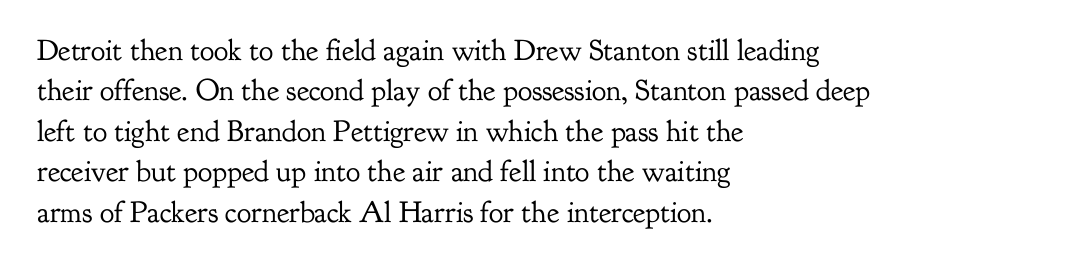
Q: Is the text bold? A: No.
Q: Is the text italic (slanted)? A: No, it is upright.
Q: Is the typeface a serif or a sans-serif typeface? A: Serif.
Q: Is the text underlined? A: No.
Q: How is the paragraph aligned? A: Left-aligned.
Q: Is the spacing between letters normal or unusually wide? A: Normal.
Q: Is the spacing between lines tight, normal or loose? A: Normal.
Q: Width (condensed, normal, or wide)? A: Normal.
Q: Stroke contrast? A: Low.
Q: x-height? A: Small.
Q: Monospaced? A: No.
